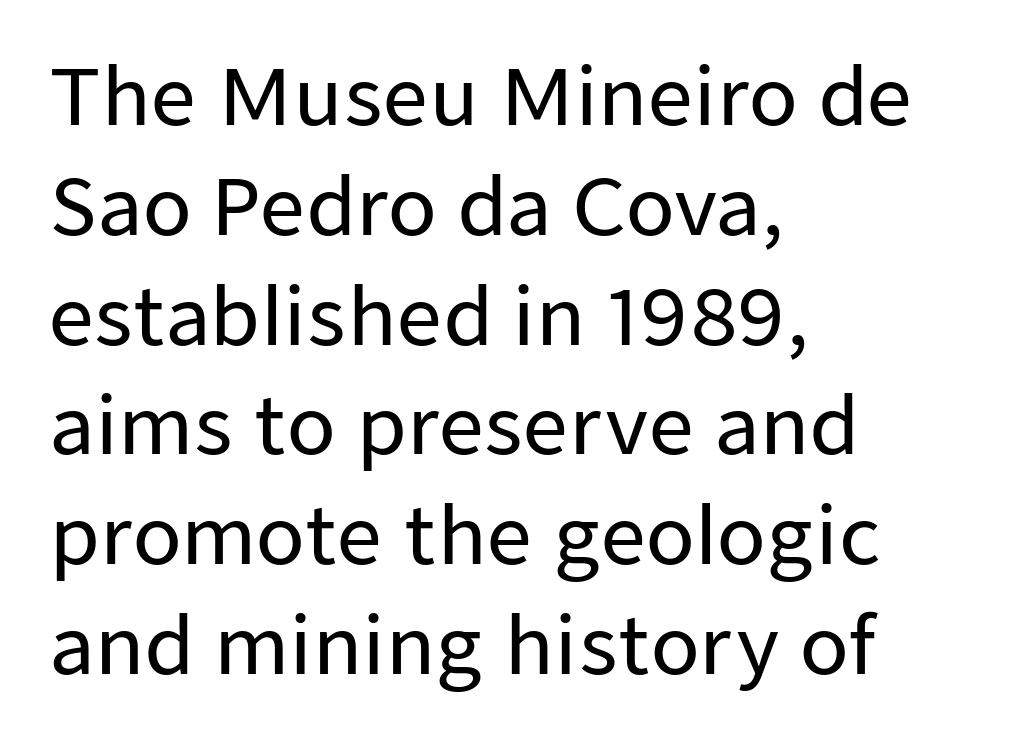
Does the leading feel generous? No, just average. No word sits above an underline. Does the copy run flush right? No — it runs flush left. What kind of face is this? One without serifs — a sans.
